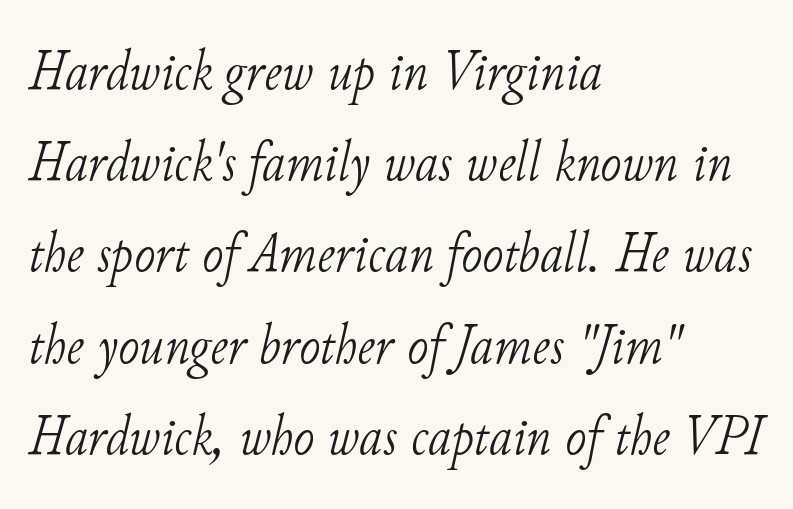
The text block is weighted toward the left margin, trailing off unevenly rightward. Tall strokes in this sample are angled rather than plumb. Is there much room between lines? A standard amount, neither cramped nor airy. Letters have the restrained weight of plain body copy at most.
